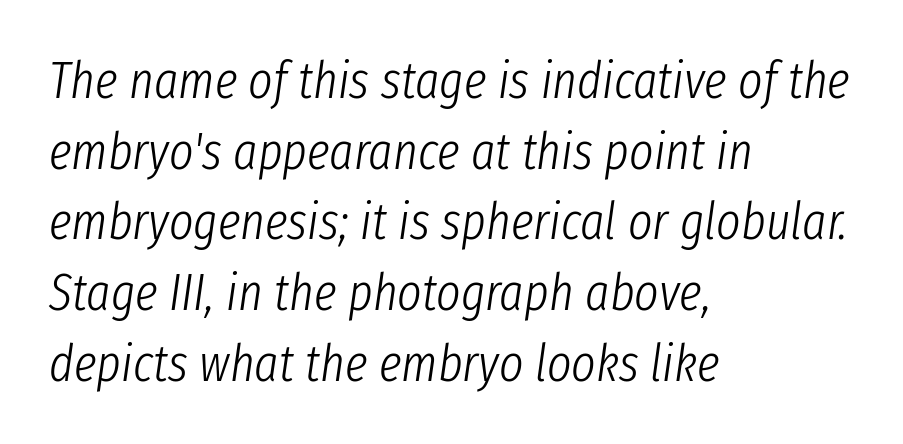
Q: Is the text bold? A: No.
Q: Is the text italic (slanted)? A: Yes, it leans right by about 8 degrees.
Q: Is the text underlined? A: No.
Q: How is the paragraph aligned? A: Left-aligned.
Q: Is the spacing between letters normal or unusually wide? A: Normal.
Q: Is the spacing between lines tight, normal or loose? A: Normal.
Q: Width (condensed, normal, or wide)? A: Condensed.
Q: Stroke contrast? A: Low.
Q: x-height? A: Medium.
Q: Monospaced? A: No.
